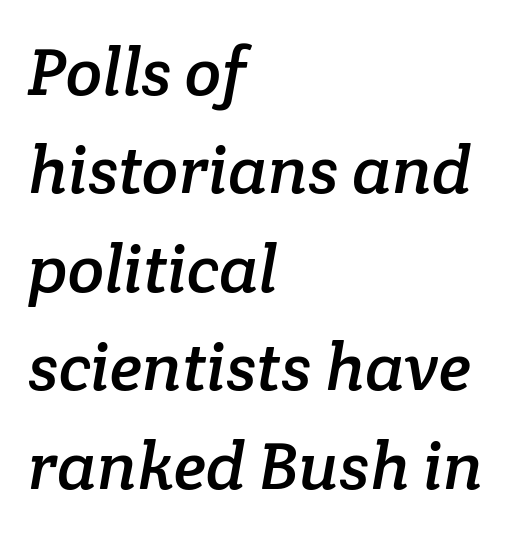
This sample has the flowing, uneven cadence of proportional lettering. Horizontal alignment here is leftward, the default for most running prose. This sample uses a serif face. Does the leading feel generous? No, just average.
